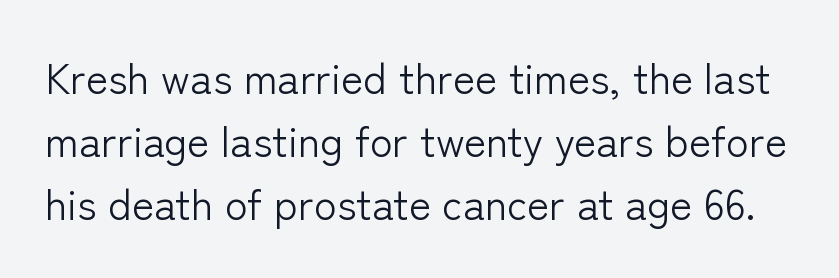
One glance says typical: line gaps are just what's usual. A clean baseline with only descenders dipping below it. Here the designer chose a conventional face with non-uniform glyph widths. This rendering leaves character spacing at its baseline value.
